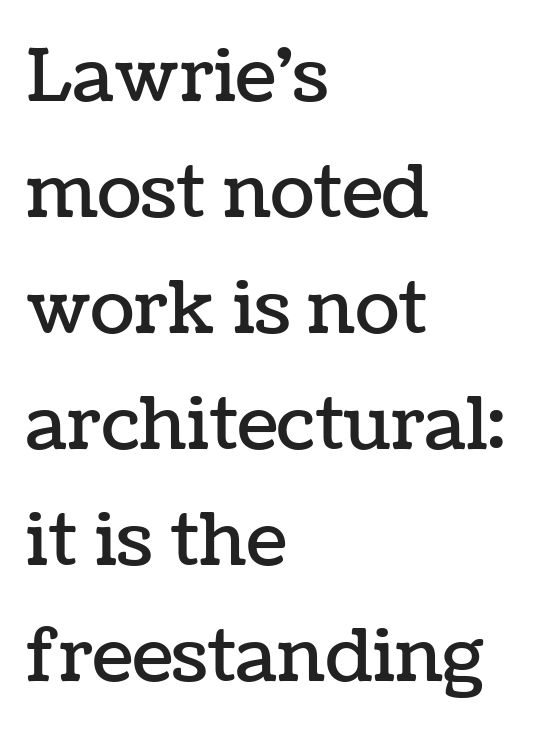
{"italic": "no", "width": "normal", "stroke_contrast": "low", "x_height": "medium", "monospaced": "no", "underline": "no", "align": "left", "line_spacing": "normal", "line_spacing_ratio": 1.59, "letter_spacing": "normal", "letter_spacing_em": 0.0, "glyph_px": 73}
